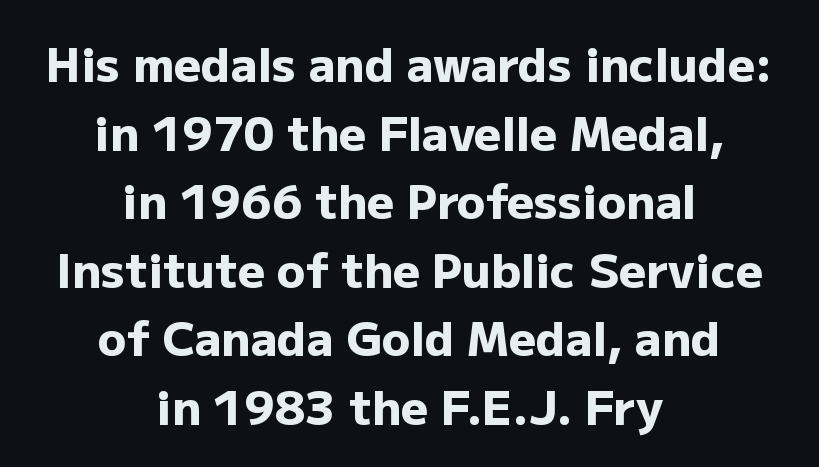
Q: Is the text bold? A: Yes.
Q: Is the text italic (slanted)? A: No, it is upright.
Q: Is the typeface a serif or a sans-serif typeface? A: Sans-serif.
Q: Is the text underlined? A: No.
Q: How is the paragraph aligned? A: Centered.
Q: Is the spacing between letters normal or unusually wide? A: Normal.
Q: Is the spacing between lines tight, normal or loose? A: Normal.
Q: Width (condensed, normal, or wide)? A: Normal.
Q: Stroke contrast? A: Low.
Q: x-height? A: Medium.
Q: Monospaced? A: No.
